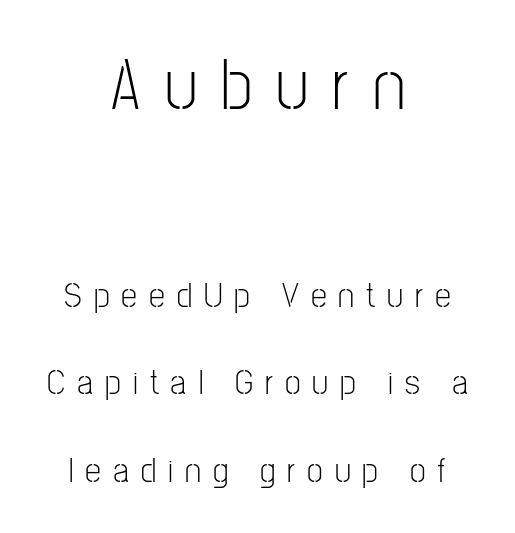
The image shows 73 px light, condensed sans-serif type, upright; set centered, loose line spacing (2.43x), unusually wide letter spacing (+0.33 em), not underlined; the first (top) block is 2.03x larger; low stroke contrast and a medium x-height.
